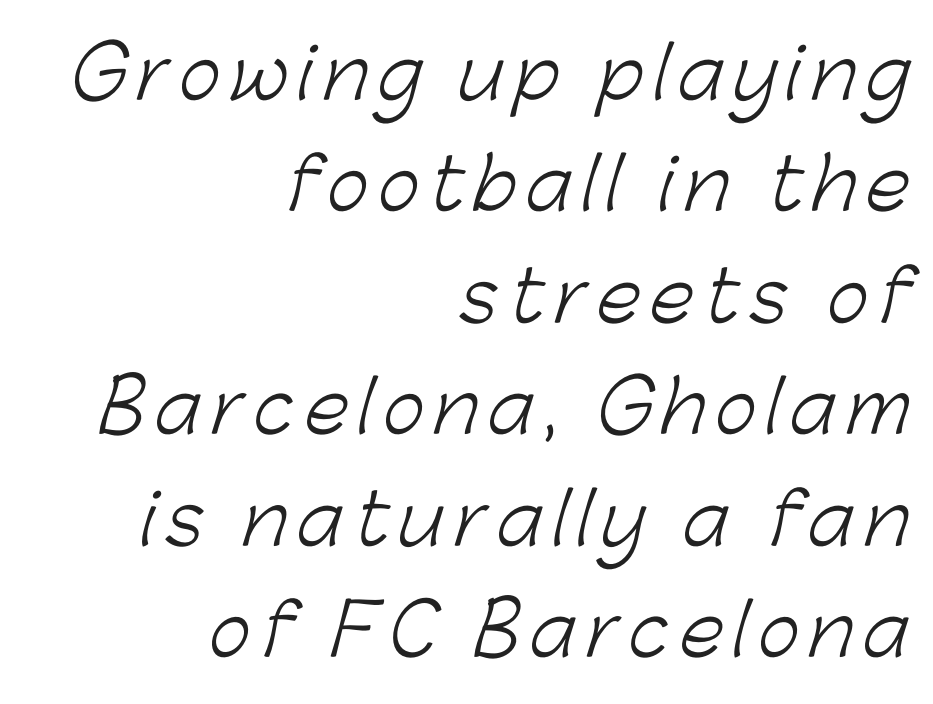
{"serif": "no", "bold": "no", "weight": "light", "width": "normal", "stroke_contrast": "low", "x_height": "medium", "monospaced": "no", "underline": "no", "align": "right", "line_spacing": "normal", "line_spacing_ratio": 1.57, "glyph_px": 71}
